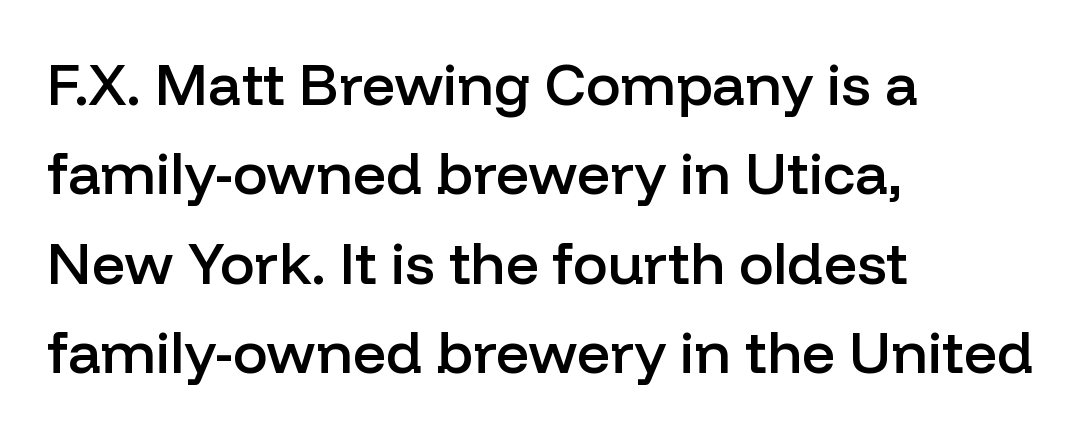
Q: Is the text bold? A: Semi-bold.
Q: Is the text italic (slanted)? A: No, it is upright.
Q: Is the typeface a serif or a sans-serif typeface? A: Sans-serif.
Q: Is the text underlined? A: No.
Q: How is the paragraph aligned? A: Left-aligned.
Q: Is the spacing between letters normal or unusually wide? A: Normal.
Q: Is the spacing between lines tight, normal or loose? A: Normal.
Q: Width (condensed, normal, or wide)? A: Normal.
Q: Stroke contrast? A: Low.
Q: x-height? A: Medium.
Q: Monospaced? A: No.
